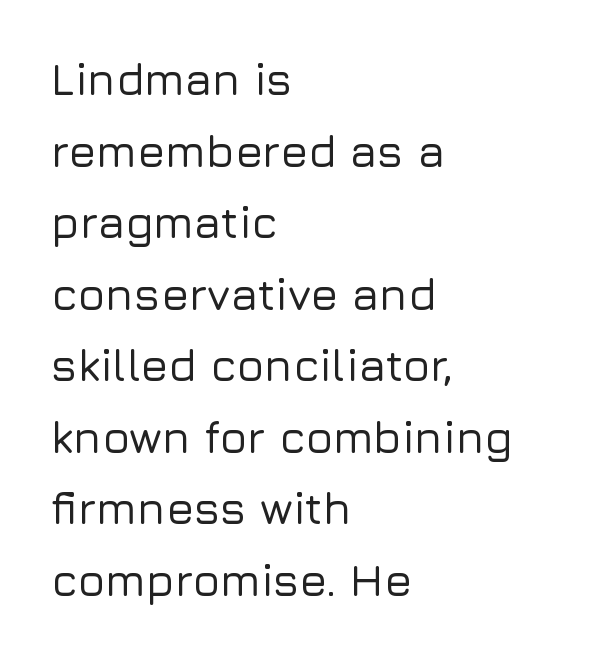
Compared with typical body copy, the letter spacing here is the same. Posture: upright roman. What kind of face is this? One without serifs — a sans. Regular leading. Caption: multi-line text, flush left, ragged right. Nobody drew a line under any word here.
